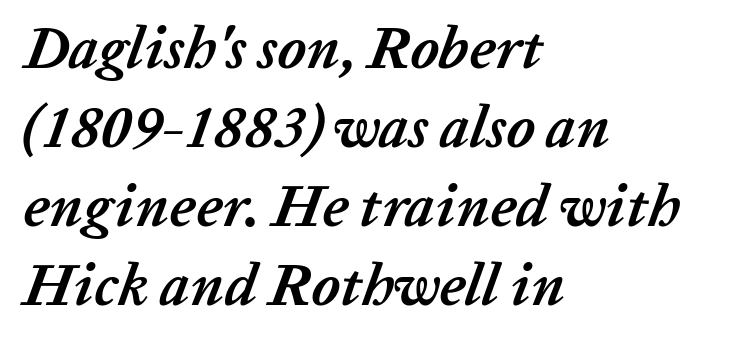
Compared with ordinary roman type, these characters are visibly tilted. Horizontal alignment here is leftward, the default for most running prose. Compared with an ordinary text face, these strokes are far heavier — a full bold. The glyphs are unaccompanied by any horizontal stroke below them.
